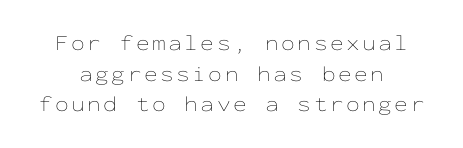
The space beneath each line is pristine and unruled. Baseline-to-baseline distance is the conventional proportion of letter height. Stem width sits at or under what a default text font uses. It's the straight-up-and-down kind of type. Line starts and ends both wander, symmetrically.
